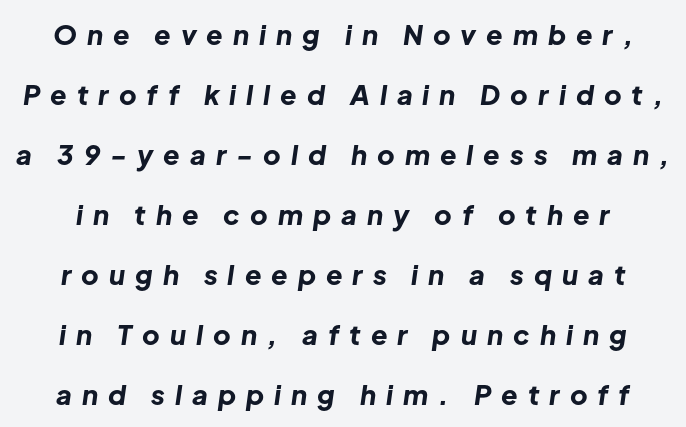
The image shows 27 px bold type, italic (leaning right); set loose line spacing (2.22x), unusually wide letter spacing (+0.37 em), not underlined.
